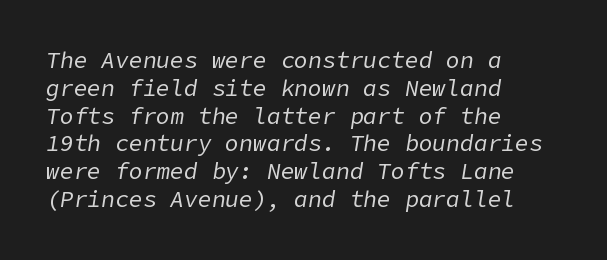
The image shows 23 px text type, italic (leaning right); set left-aligned, line spacing 1.21x, normal letter spacing, not underlined.
